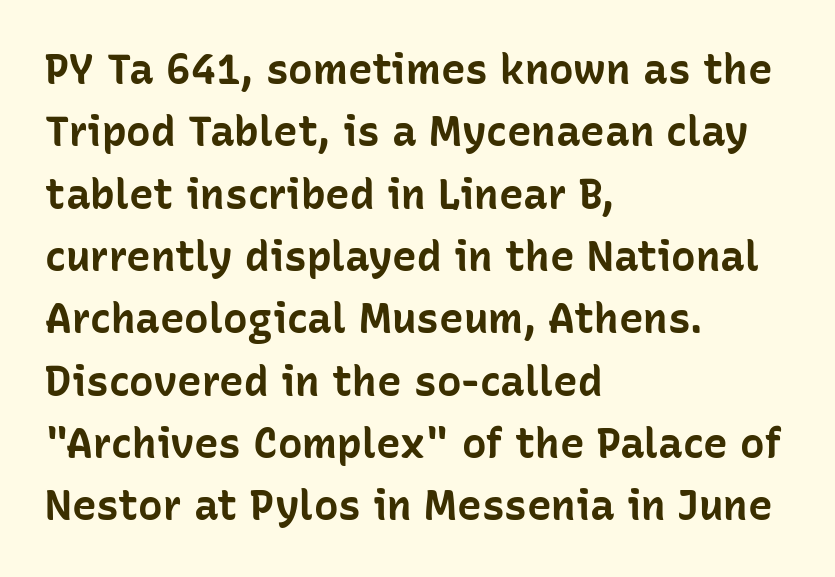
Q: Is the text bold? A: Yes.
Q: Is the text italic (slanted)? A: No, it is upright.
Q: Is the typeface a serif or a sans-serif typeface? A: Sans-serif.
Q: Is the text underlined? A: No.
Q: How is the paragraph aligned? A: Left-aligned.
Q: Is the spacing between letters normal or unusually wide? A: Normal.
Q: Is the spacing between lines tight, normal or loose? A: Normal.
Q: Width (condensed, normal, or wide)? A: Normal.
Q: Stroke contrast? A: Low.
Q: x-height? A: Medium.
Q: Monospaced? A: No.
